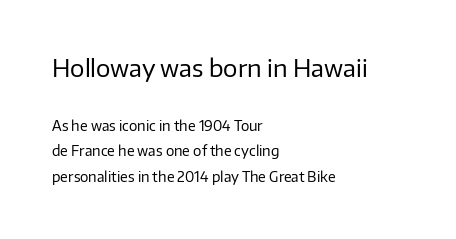
Q: Is the text bold? A: No.
Q: Is the text italic (slanted)? A: No, it is upright.
Q: Is the text underlined? A: No.
Q: How is the paragraph aligned? A: Left-aligned.
Q: Is the spacing between letters normal or unusually wide? A: Normal.
Q: Which block of text is set in a larger size, the first (top) or the second (bottom)? A: The first (top) one.
